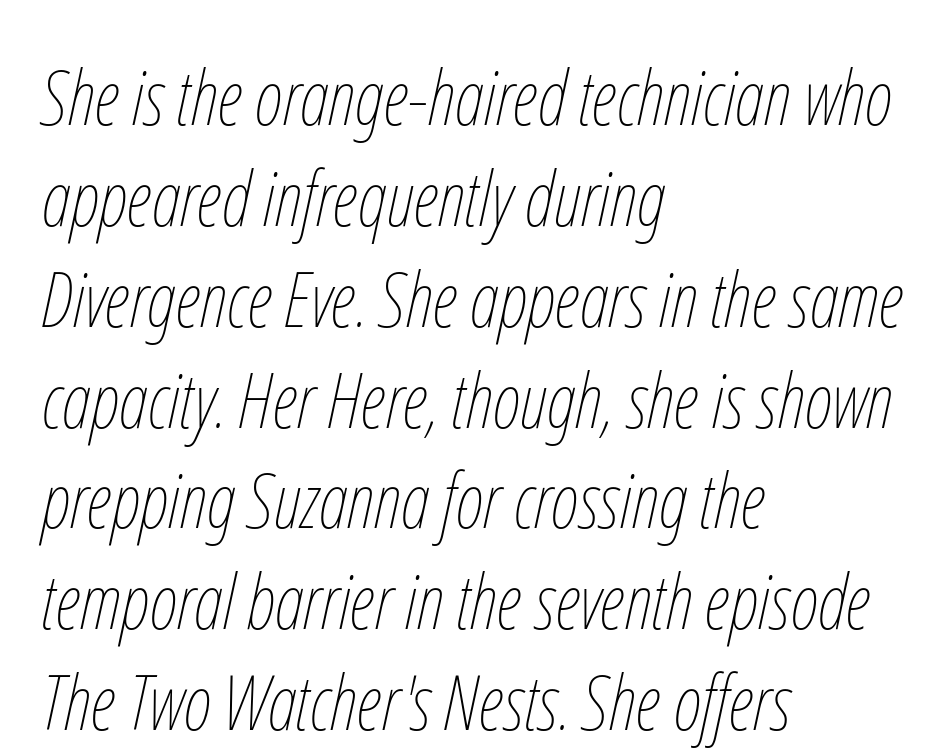
The image shows 77 px thin, condensed type, italic (leaning right); set left-aligned, normal line spacing (1.31x), normal letter spacing, not underlined; low stroke contrast and a medium x-height.
